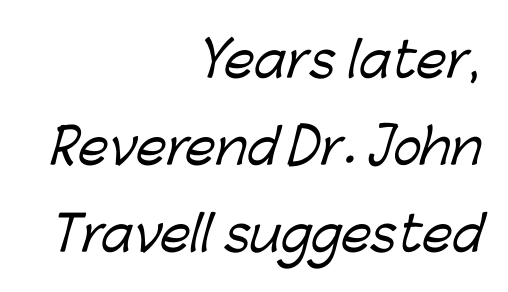
{"serif": "no", "width": "normal", "stroke_contrast": "low", "x_height": "medium", "monospaced": "no", "underline": "no", "align": "right", "line_spacing_ratio": 1.81, "letter_spacing": "normal", "letter_spacing_em": 0.0, "glyph_px": 48}
